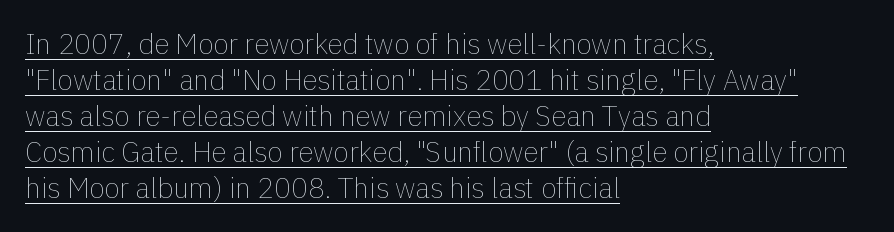
The image shows 28 px thin type, upright; set left-aligned, normal line spacing (1.29x), normal letter spacing, underlined; a medium x-height.
